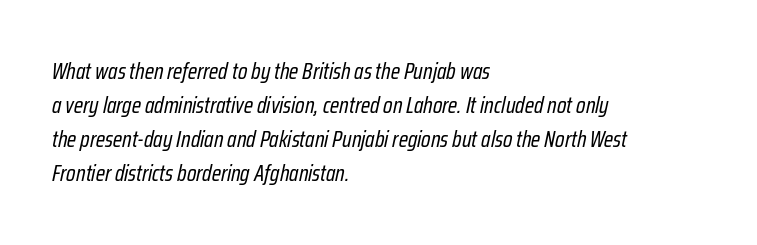
A light-to-regular cut is what we see here. Look at the tracking — it's just the regular setting, nothing added. Is the type slanted? Yes — the strokes lean at a clear angle. Horizontal bands of white between lines are of average thickness. Every row of glyphs begins at an identical x-position on the left.
